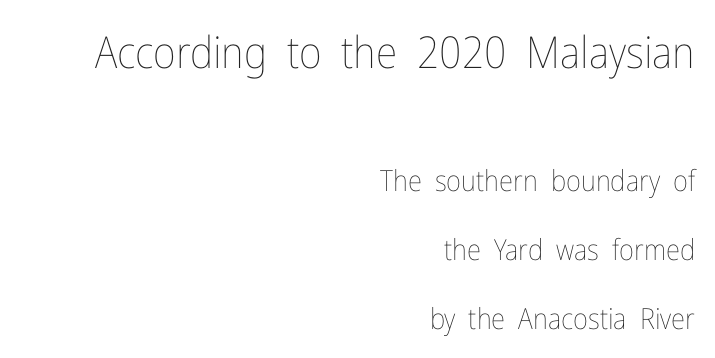
The strokes carry an ordinary text weight at most. Leading is clearly above the norm, producing a sparse column. This sample is right-justified, so line beginnings fall wherever the words allow. A typesetter would mark this as roman, not italic. Rule under the text: the space is simply empty. This layout puts the oversized block above and the modest block below.
